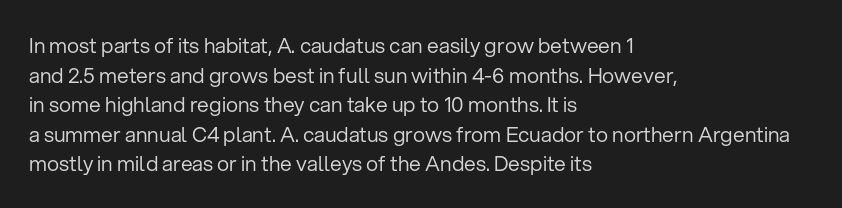
Q: Is the text bold? A: No.
Q: Is the text italic (slanted)? A: No, it is upright.
Q: Is the text underlined? A: No.
Q: How is the paragraph aligned? A: Left-aligned.
Q: Is the spacing between letters normal or unusually wide? A: Normal.
Q: Is the spacing between lines tight, normal or loose? A: Normal.
